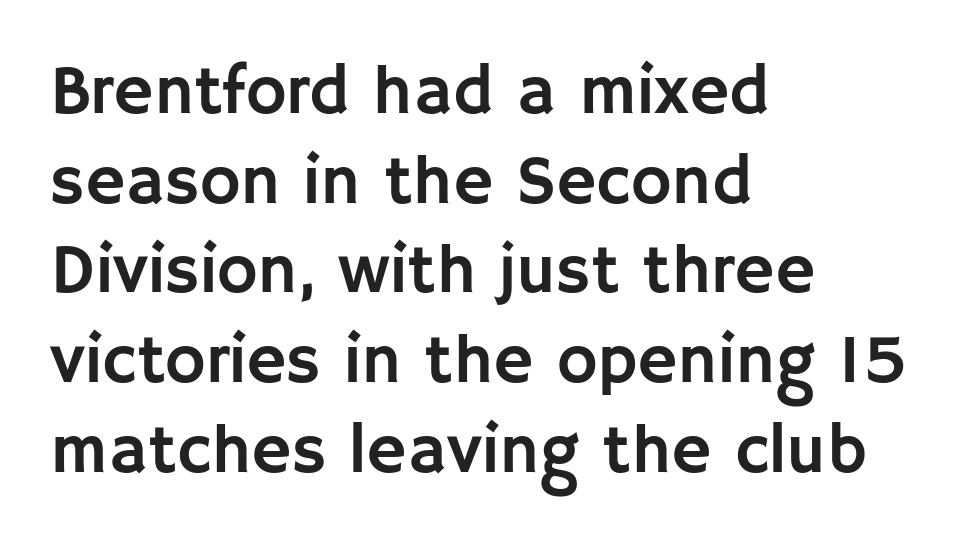
{"serif": "no", "italic": "no", "width": "normal", "stroke_contrast": "low", "x_height": "large", "monospaced": "no", "underline": "no", "align": "left", "line_spacing": "normal", "line_spacing_ratio": 1.3, "letter_spacing": "normal", "letter_spacing_em": 0.0, "glyph_px": 69}
